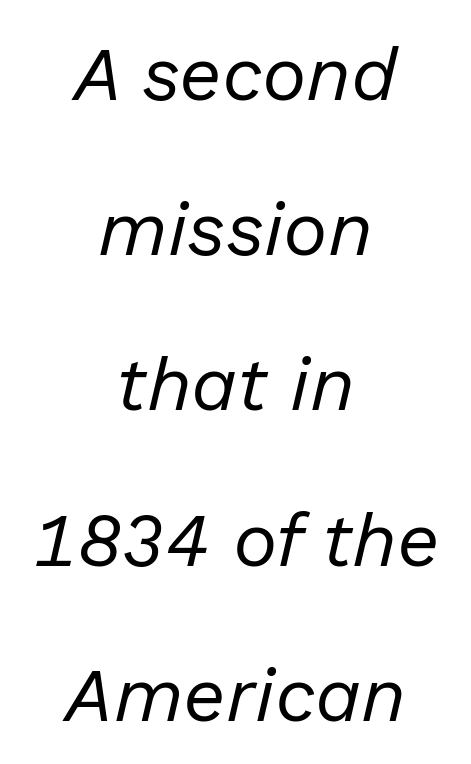
Q: Is the text bold? A: No.
Q: Is the text italic (slanted)? A: Yes, it leans right by about 13 degrees.
Q: Is the text underlined? A: No.
Q: How is the paragraph aligned? A: Centered.
Q: Is the spacing between letters normal or unusually wide? A: Normal.
Q: Is the spacing between lines tight, normal or loose? A: Loose.
Q: Width (condensed, normal, or wide)? A: Normal.
Q: Stroke contrast? A: Low.
Q: x-height? A: Medium.
Q: Monospaced? A: No.
